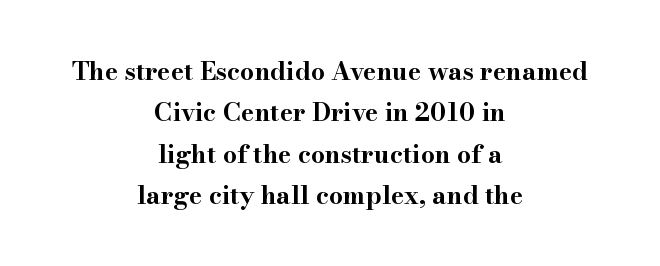
{"italic": "no", "bold": "yes", "underline": "no", "align": "center", "line_spacing": "normal", "line_spacing_ratio": 1.66, "letter_spacing": "normal", "letter_spacing_em": 0.0, "glyph_px": 25}
